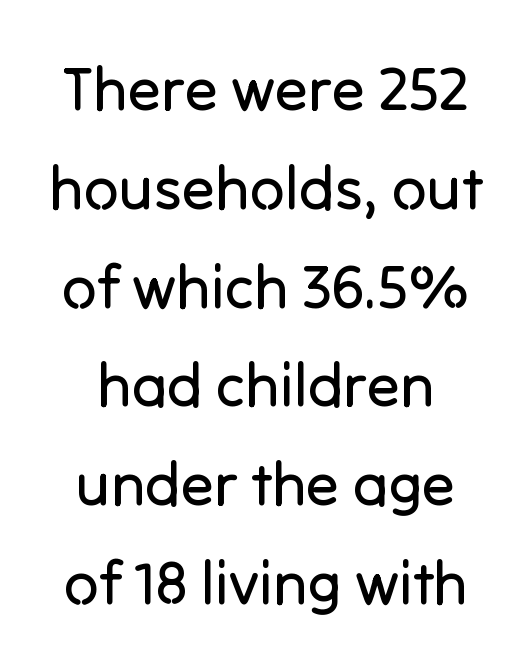
The image shows 61 px regular-weight sans-serif type, upright; set normal line spacing (1.62x), normal letter spacing, not underlined; low stroke contrast and a medium x-height.
